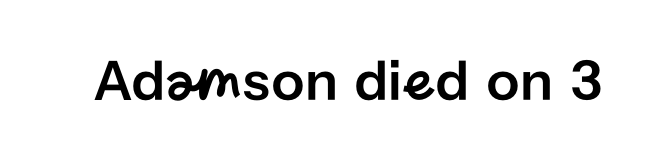
The horizontal fit of the characters is conventional and even. The face used here is proportionally spaced, like ordinary book or web type. To sum up the face: it is a sans, with no serifs. This is roman type, the default non-slanted kind. The area under the type is left untouched.
